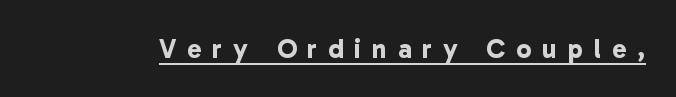
Q: Is the text bold? A: Yes.
Q: Is the text underlined? A: Yes.
Q: Is the spacing between letters normal or unusually wide? A: Unusually wide.
